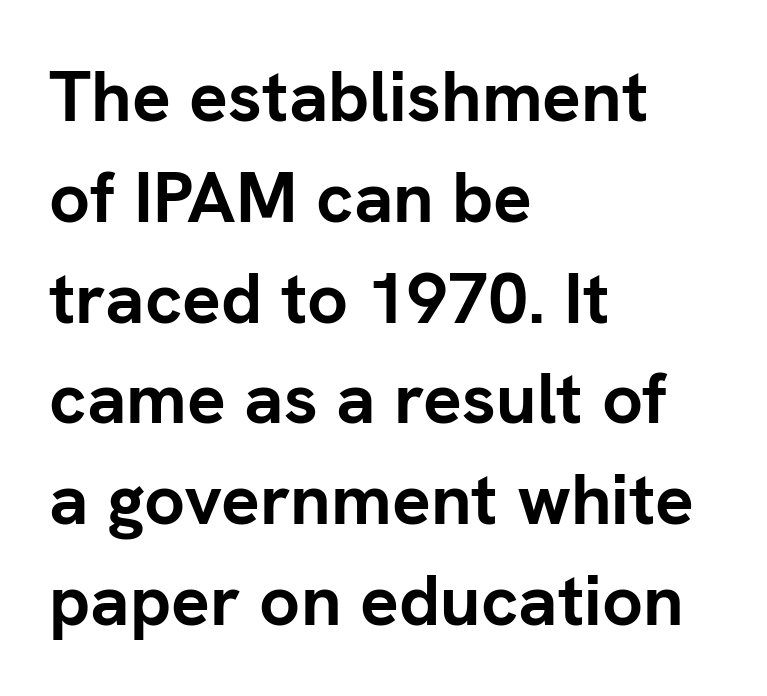
{"serif": "no", "italic": "no", "bold": "yes", "weight": "semibold", "width": "normal", "stroke_contrast": "low", "x_height": "medium", "monospaced": "no", "underline": "no", "align": "left", "line_spacing": "normal", "line_spacing_ratio": 1.4, "letter_spacing": "normal", "letter_spacing_em": 0.0, "glyph_px": 72}
